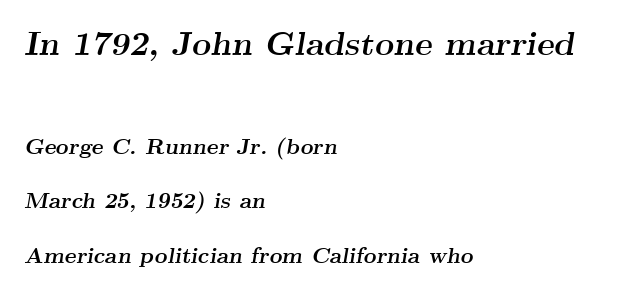
Q: Is the text bold? A: Yes.
Q: Is the text italic (slanted)? A: Yes, it leans right by about 9 degrees.
Q: Is the typeface a serif or a sans-serif typeface? A: Serif.
Q: Is the text underlined? A: No.
Q: How is the paragraph aligned? A: Left-aligned.
Q: Is the spacing between letters normal or unusually wide? A: Normal.
Q: Is the spacing between lines tight, normal or loose? A: Loose.
Q: Which block of text is set in a larger size, the first (top) or the second (bottom)? A: The first (top) one.
Q: Width (condensed, normal, or wide)? A: Wide.
Q: Stroke contrast? A: Medium.
Q: x-height? A: Small.
Q: Monospaced? A: No.
